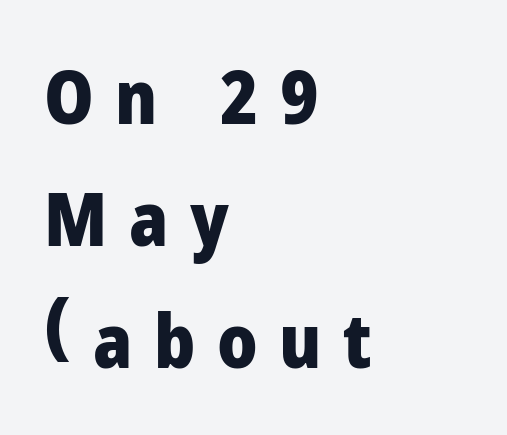
One glance says typical: line gaps are just what's usual. If you drew a ruler down the left edge, every line would touch it. A bare baseline throughout the passage. A typesetter would mark this as roman, not italic. Stroke terminals: plain, sans-serif.
